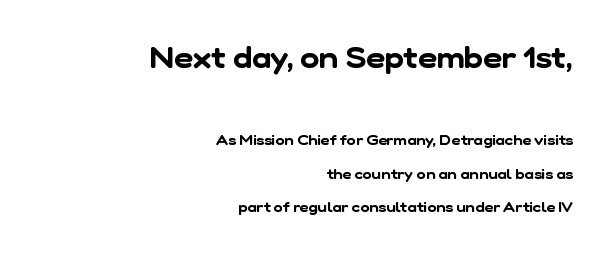
{"serif": "no", "width": "normal", "stroke_contrast": "low", "x_height": "medium", "monospaced": "no", "underline": "no", "align": "right", "line_spacing": "loose", "line_spacing_ratio": 2.38, "letter_spacing": "normal", "letter_spacing_em": 0.0, "larger_block": "first", "size_ratio": 2.07, "glyph_px": 29}
